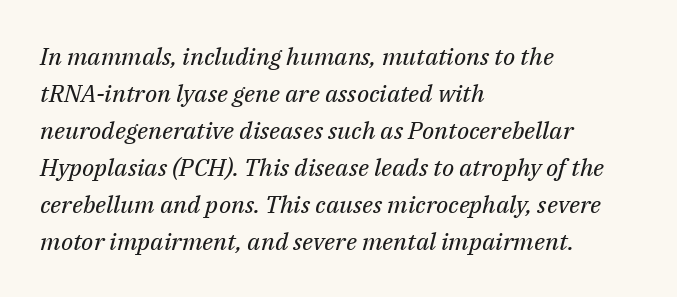
Q: Is the text bold? A: No.
Q: Is the text italic (slanted)? A: Yes, it leans right by about 14 degrees.
Q: Is the text underlined? A: No.
Q: How is the paragraph aligned? A: Left-aligned.
Q: Is the spacing between letters normal or unusually wide? A: Normal.
Q: Is the spacing between lines tight, normal or loose? A: Normal.
